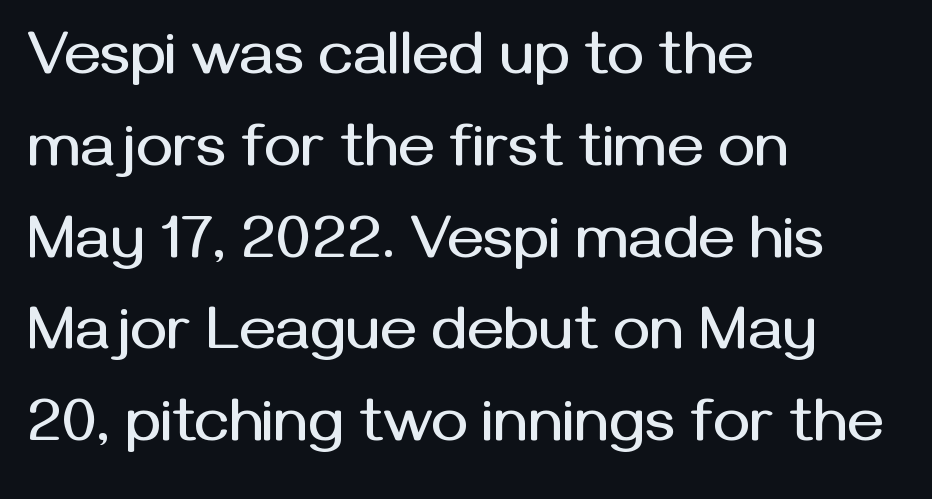
Designer's note — italics off, roman on. Unlike a traditional serif, this face leaves its strokes unadorned. A typesetter would call this zero additional tracking. Is this a fixed-width face? No — the glyphs have proportional, varying widths. Vertically, the passage feels balanced, rows spaced as you'd expect. The ragged edge is on the right, which tells us the setting is flush left.
